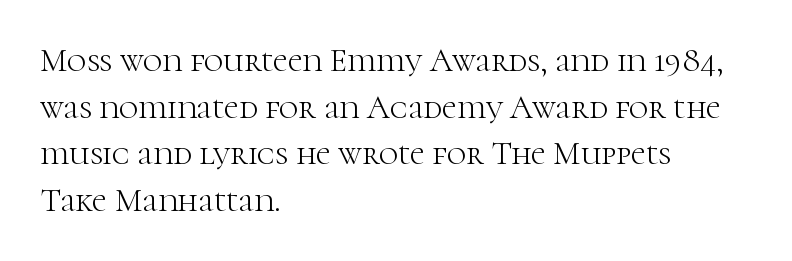
Q: Is the text bold? A: No.
Q: Is the text italic (slanted)? A: No, it is upright.
Q: Is the typeface a serif or a sans-serif typeface? A: Serif.
Q: Is the text underlined? A: No.
Q: How is the paragraph aligned? A: Left-aligned.
Q: Is the spacing between letters normal or unusually wide? A: Normal.
Q: Is the spacing between lines tight, normal or loose? A: Normal.
Q: Width (condensed, normal, or wide)? A: Normal.
Q: Stroke contrast? A: High.
Q: x-height? A: Medium.
Q: Monospaced? A: No.
